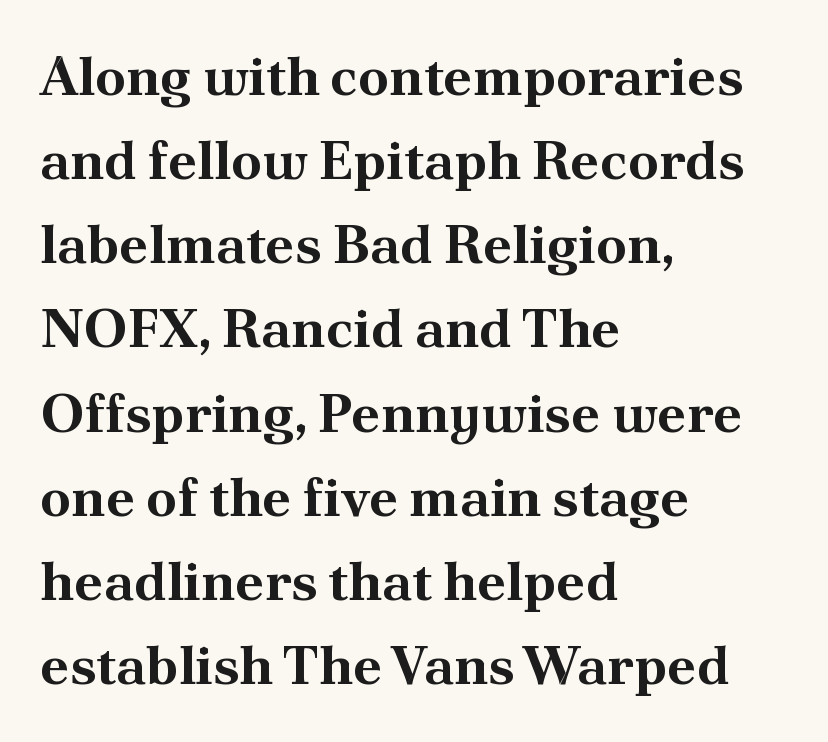
Leading: standard. The setting favours the left margin, as ordinary paragraphs usually do. Every stem runs plumb, perpendicular to the baseline. Varying glyph widths throughout — classic text-font behaviour. The foot of each line stays bare and open.
